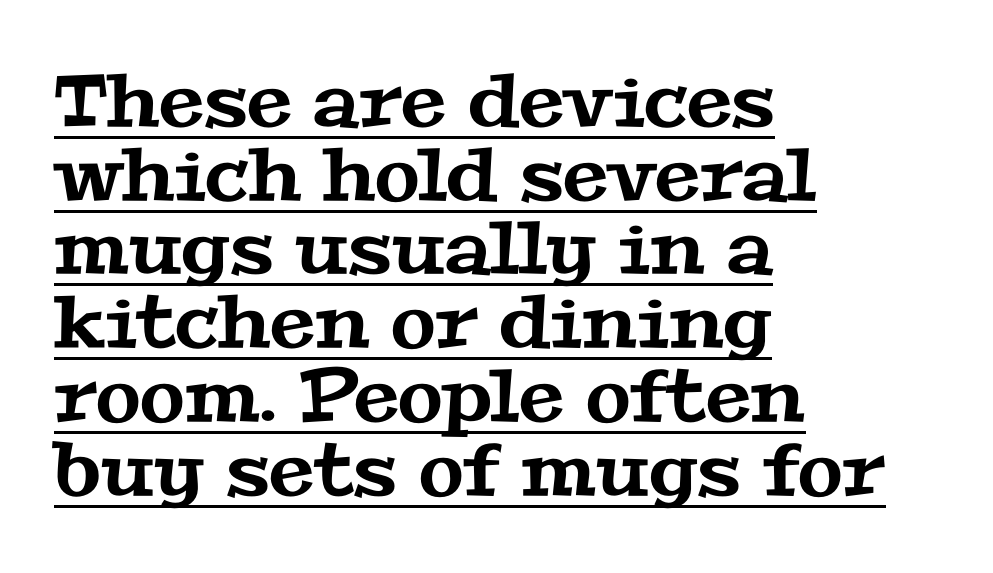
Q: Is the typeface a serif or a sans-serif typeface? A: Serif.
Q: Is the text underlined? A: Yes.
Q: How is the paragraph aligned? A: Left-aligned.
Q: Is the spacing between letters normal or unusually wide? A: Normal.
Q: Is the spacing between lines tight, normal or loose? A: Tight.
Q: Width (condensed, normal, or wide)? A: Wide.
Q: Stroke contrast? A: Medium.
Q: x-height? A: Medium.
Q: Monospaced? A: No.
